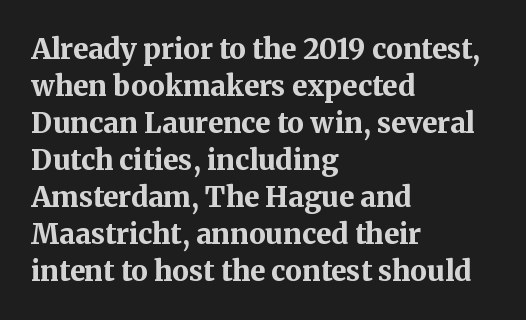
The image shows 28 px bold serif type, upright; set left-aligned, normal line spacing (1.32x), normal letter spacing, not underlined; medium stroke contrast and a medium x-height.
